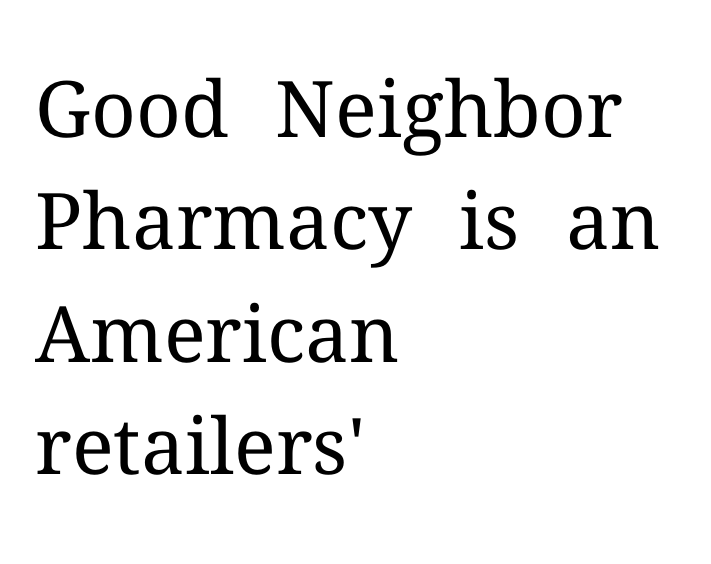
{"serif": "yes", "italic": "no", "bold": "no", "weight": "regular", "width": "normal", "stroke_contrast": "medium", "x_height": "medium", "monospaced": "no", "underline": "no", "align": "left", "line_spacing": "normal", "line_spacing_ratio": 1.44, "letter_spacing": "normal", "letter_spacing_em": 0.0, "glyph_px": 78}
